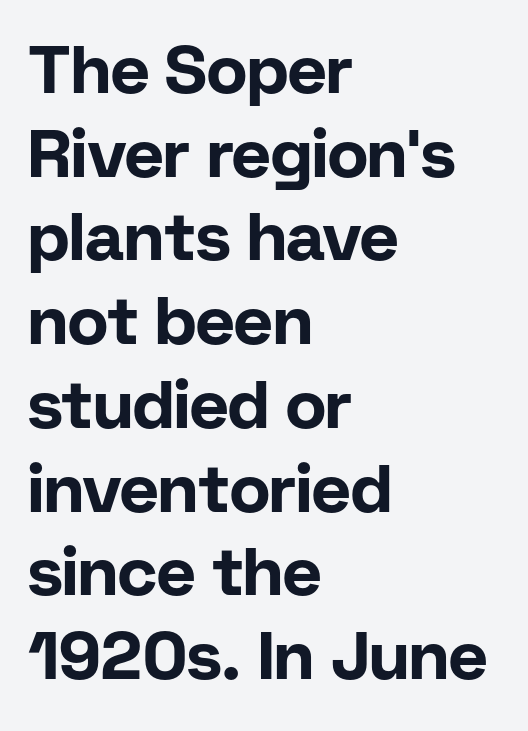
The image shows 67 px bold sans-serif type, upright; set left-aligned, normal line spacing (1.25x), normal letter spacing, not underlined; low stroke contrast and a medium x-height.
